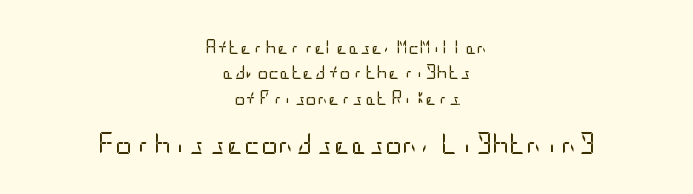
The image shows 21 px text type, upright; set centered, line spacing 1.81x, normal letter spacing, not underlined; the second (bottom) block is 1.5x larger.
